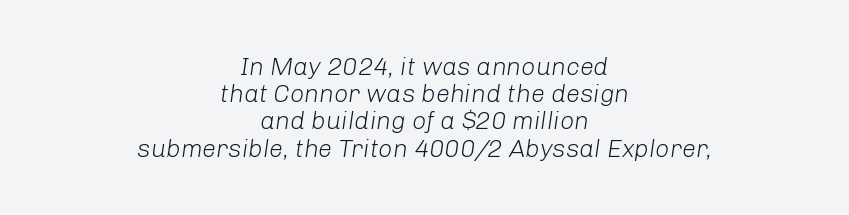
The image shows 25 px text type, italic (leaning right); set centered, tight line spacing (1.09x), normal letter spacing, not underlined.
